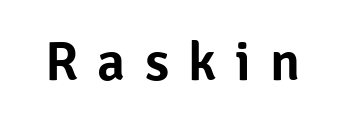
The image shows 55 px sans-serif type, upright; set unusually wide letter spacing (+0.35 em), not underlined; low stroke contrast and a medium x-height.
